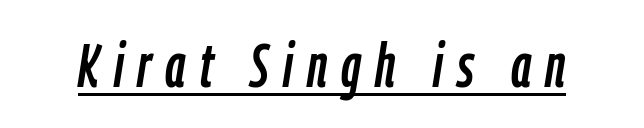
The letters advance in unequal steps, a hallmark of proportional type. The passage shown leans; its letterforms are oblique. Someone cranked the tracking dial way up on this one. Every word sits above its own underline.
